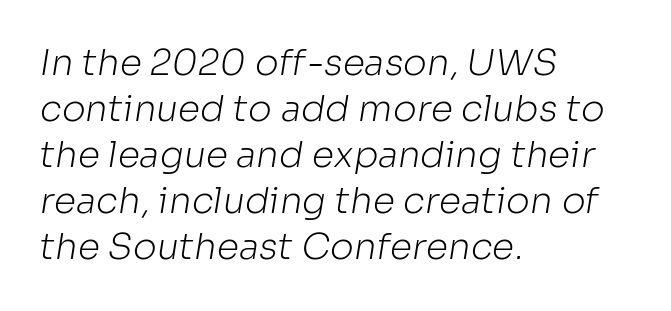
Q: Is the text bold? A: No.
Q: Is the typeface a serif or a sans-serif typeface? A: Sans-serif.
Q: Is the text underlined? A: No.
Q: How is the paragraph aligned? A: Left-aligned.
Q: Is the spacing between letters normal or unusually wide? A: Normal.
Q: Is the spacing between lines tight, normal or loose? A: Normal.
Q: Width (condensed, normal, or wide)? A: Normal.
Q: Stroke contrast? A: Low.
Q: x-height? A: Medium.
Q: Monospaced? A: No.
